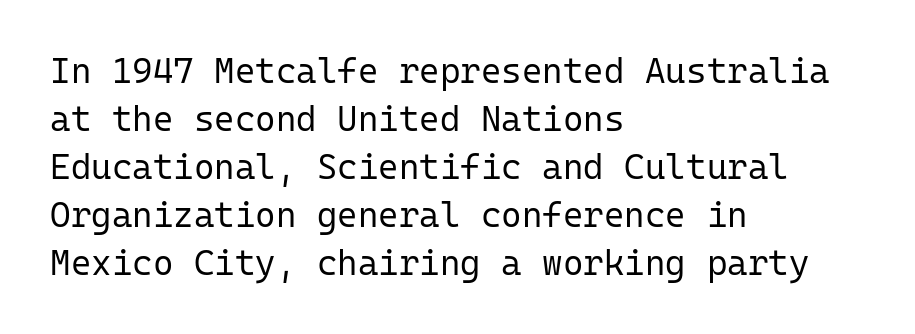
Q: Is the text bold? A: No.
Q: Is the text italic (slanted)? A: No, it is upright.
Q: Is the typeface a serif or a sans-serif typeface? A: Sans-serif.
Q: Is the text underlined? A: No.
Q: How is the paragraph aligned? A: Left-aligned.
Q: Is the spacing between letters normal or unusually wide? A: Normal.
Q: Is the spacing between lines tight, normal or loose? A: Normal.
Q: Width (condensed, normal, or wide)? A: Normal.
Q: Stroke contrast? A: Low.
Q: x-height? A: Medium.
Q: Monospaced? A: Yes.
